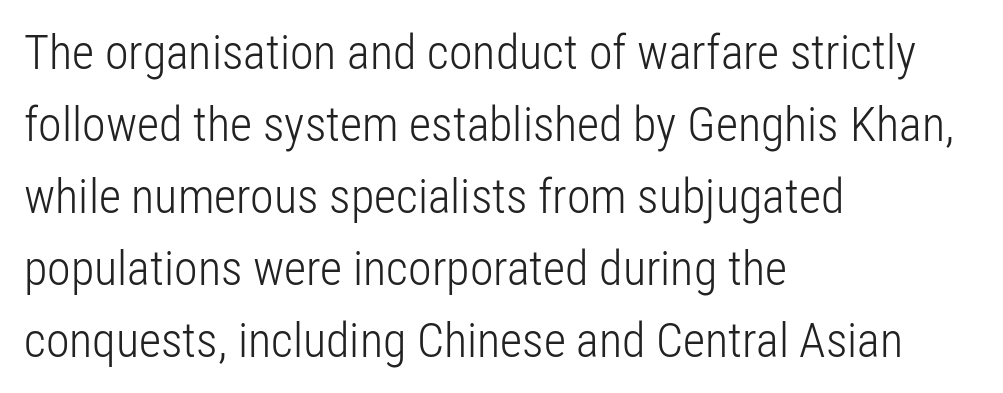
Q: Is the text bold? A: No.
Q: Is the text italic (slanted)? A: No, it is upright.
Q: Is the typeface a serif or a sans-serif typeface? A: Sans-serif.
Q: Is the text underlined? A: No.
Q: How is the paragraph aligned? A: Left-aligned.
Q: Is the spacing between letters normal or unusually wide? A: Normal.
Q: Is the spacing between lines tight, normal or loose? A: Normal.
Q: Width (condensed, normal, or wide)? A: Condensed.
Q: Stroke contrast? A: Low.
Q: x-height? A: Medium.
Q: Monospaced? A: No.
